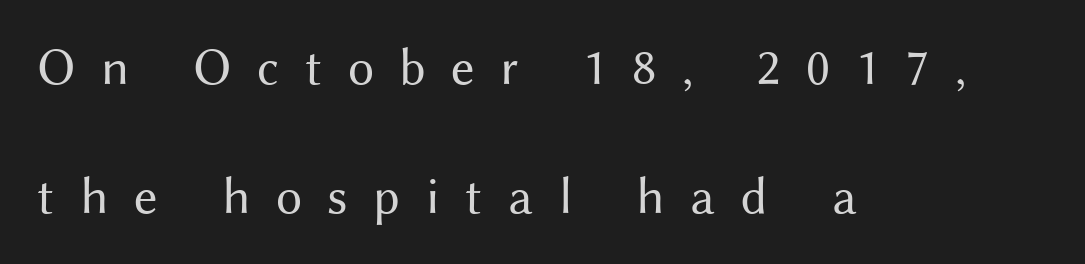
The image shows 52 px regular-weight sans-serif type, upright; set left-aligned, loose line spacing (2.49x), unusually wide letter spacing (+0.49 em), not underlined; medium stroke contrast and a medium x-height.
